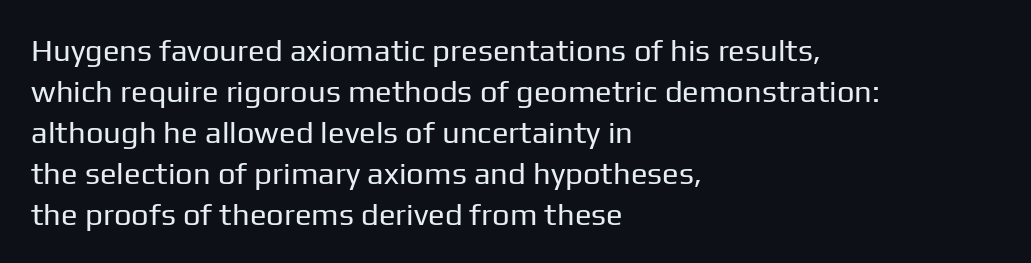
Q: Is the text bold? A: No.
Q: Is the text italic (slanted)? A: No, it is upright.
Q: Is the typeface a serif or a sans-serif typeface? A: Sans-serif.
Q: Is the text underlined? A: No.
Q: How is the paragraph aligned? A: Left-aligned.
Q: Is the spacing between letters normal or unusually wide? A: Normal.
Q: Is the spacing between lines tight, normal or loose? A: Normal.
Q: Width (condensed, normal, or wide)? A: Normal.
Q: Stroke contrast? A: Low.
Q: x-height? A: Medium.
Q: Monospaced? A: No.
